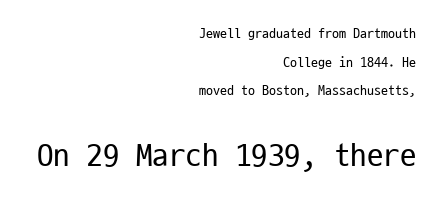
{"serif": "no", "italic": "no", "bold": "no", "weight": "regular", "width": "condensed", "stroke_contrast": "low", "x_height": "medium", "monospaced": "yes", "underline": "no", "align": "right", "line_spacing": "loose", "line_spacing_ratio": 2.04, "letter_spacing": "normal", "letter_spacing_em": 0.0, "larger_block": "second", "size_ratio": 2.36, "glyph_px": 33}
